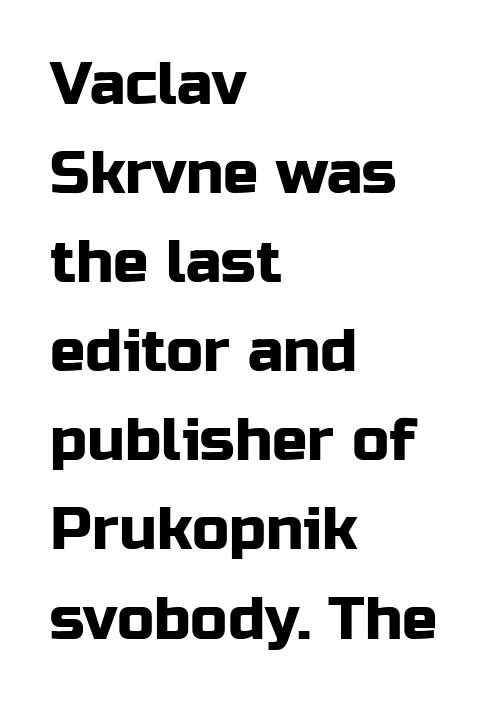
{"serif": "no", "italic": "no", "width": "normal", "stroke_contrast": "low", "x_height": "medium", "monospaced": "no", "underline": "no", "align": "left", "line_spacing": "normal", "line_spacing_ratio": 1.51, "letter_spacing": "normal", "letter_spacing_em": 0.0, "glyph_px": 59}
